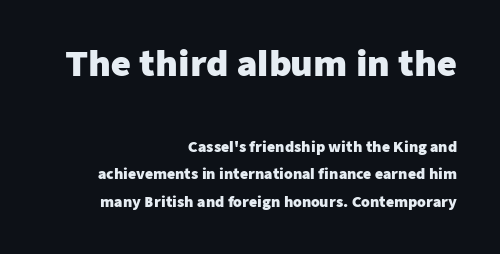
The image shows 34 px heavy sans-serif type, upright; set right-aligned, loose line spacing (1.98x), normal letter spacing, not underlined; the first (top) block is 2.43x larger; low stroke contrast and a medium x-height.
